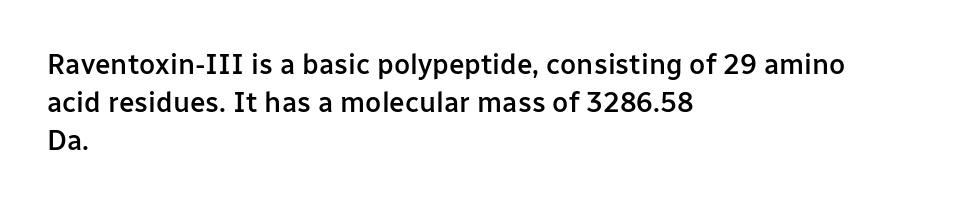
Q: Is the text bold? A: Semi-bold.
Q: Is the text italic (slanted)? A: No, it is upright.
Q: Is the typeface a serif or a sans-serif typeface? A: Sans-serif.
Q: Is the text underlined? A: No.
Q: How is the paragraph aligned? A: Left-aligned.
Q: Is the spacing between letters normal or unusually wide? A: Normal.
Q: Is the spacing between lines tight, normal or loose? A: Normal.
Q: Width (condensed, normal, or wide)? A: Normal.
Q: Stroke contrast? A: Low.
Q: x-height? A: Medium.
Q: Monospaced? A: No.
